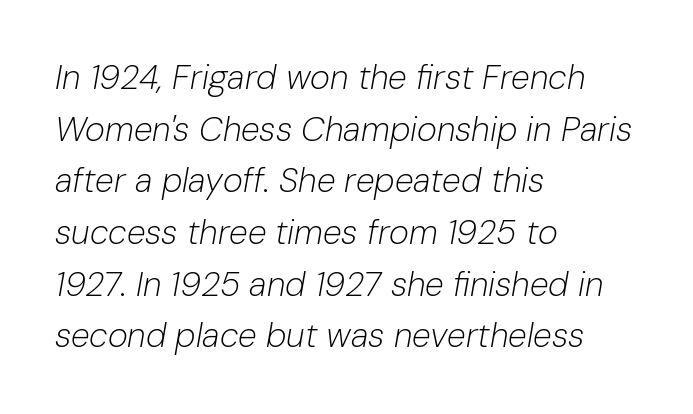
If you drew a line through each stem, it would be angled. A quiet, ordinary-to-light weight characterises the typeface. The passage shown is typed in a proportional face where columns would drift. A student would call this left alignment; a typographer would say flush left, rag right. The passage shown is not underscored anywhere.
